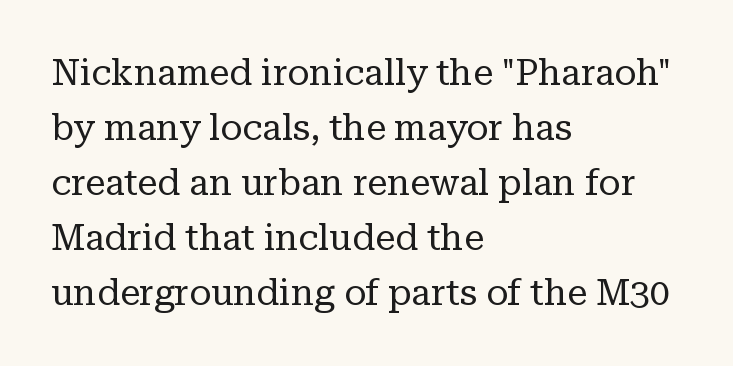
Q: Is the text bold? A: No.
Q: Is the text italic (slanted)? A: No, it is upright.
Q: Is the typeface a serif or a sans-serif typeface? A: Serif.
Q: Is the text underlined? A: No.
Q: How is the paragraph aligned? A: Left-aligned.
Q: Is the spacing between letters normal or unusually wide? A: Normal.
Q: Is the spacing between lines tight, normal or loose? A: Normal.
Q: Width (condensed, normal, or wide)? A: Normal.
Q: Stroke contrast? A: Low.
Q: x-height? A: Medium.
Q: Monospaced? A: No.
